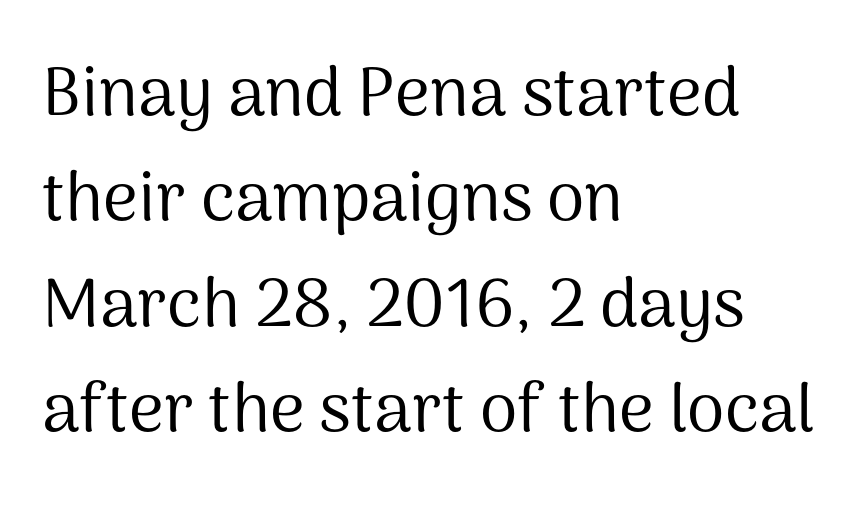
The image shows 68 px regular-weight sans-serif type, upright; set left-aligned, normal line spacing (1.55x), normal letter spacing, not underlined; medium stroke contrast and a medium x-height.
